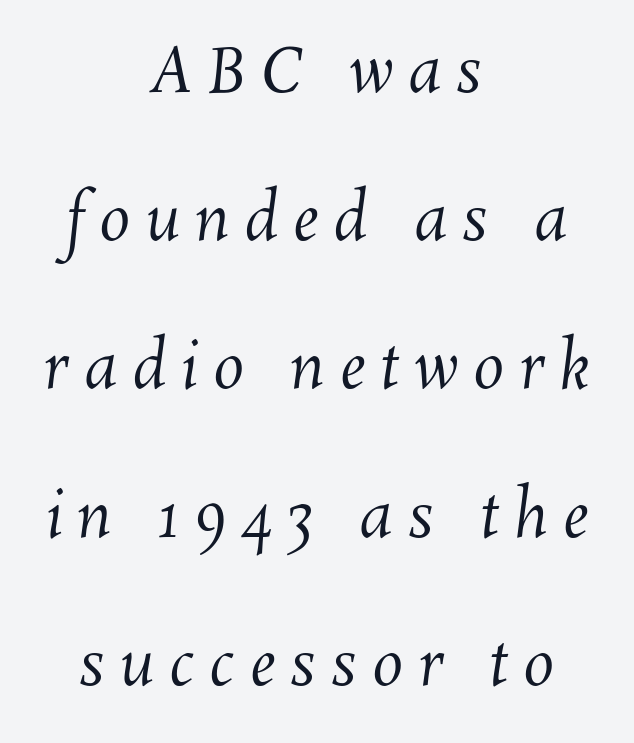
Do the characters align in a grid? No, the font is proportional. Just letters on the line, the space beneath them empty. Loose tracking; the words dissolve into strings of separated letters. Each line is balanced around a shared central axis. The face looks like a standard text weight, possibly lighter. These lines stand farther apart than default settings would place them.
